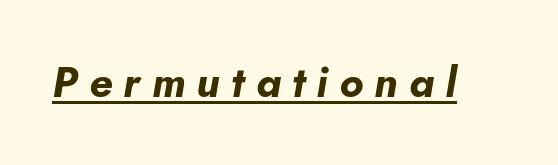
{"italic": "yes", "lean": "right", "slant_degrees": 5, "bold": "yes", "weight": "bold", "width": "normal", "stroke_contrast": "low", "x_height": "small", "monospaced": "no", "underline": "yes", "letter_spacing": "wide", "letter_spacing_em": 0.27, "glyph_px": 42}
